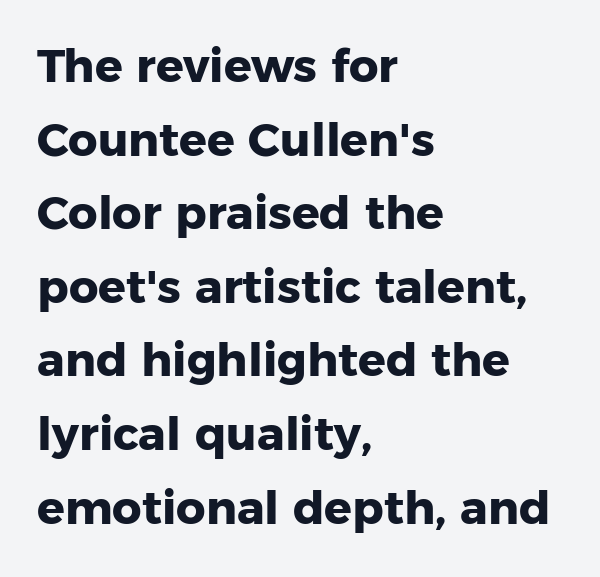
The image shows 46 px heavy sans-serif type, upright; set left-aligned, normal line spacing (1.6x), normal letter spacing, not underlined; low stroke contrast and a medium x-height.
